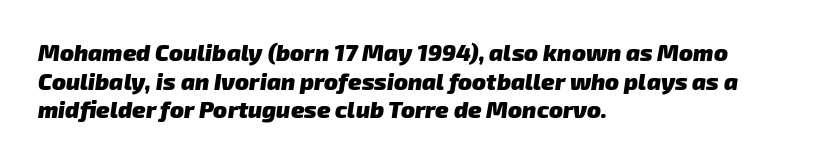
Q: Is the text bold? A: Yes.
Q: Is the text underlined? A: No.
Q: How is the paragraph aligned? A: Left-aligned.
Q: Is the spacing between letters normal or unusually wide? A: Normal.
